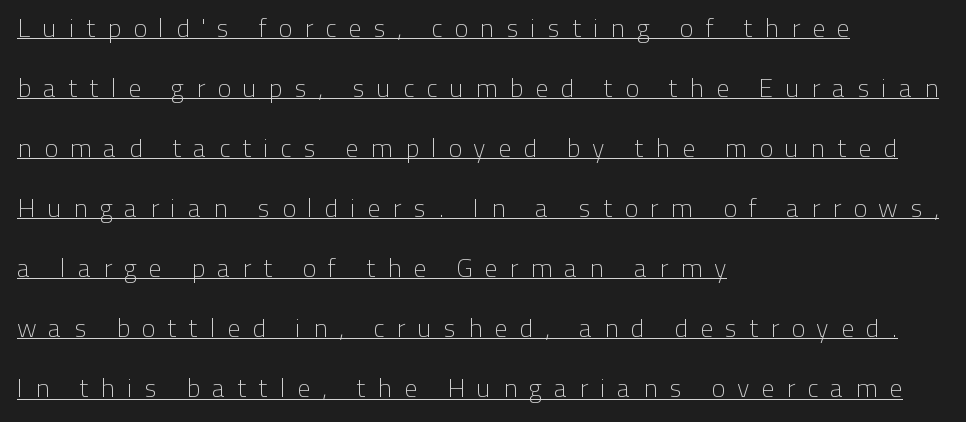
Q: Is the text bold? A: No.
Q: Is the text italic (slanted)? A: No, it is upright.
Q: Is the text underlined? A: Yes.
Q: How is the paragraph aligned? A: Left-aligned.
Q: Is the spacing between letters normal or unusually wide? A: Unusually wide.
Q: Is the spacing between lines tight, normal or loose? A: Loose.
